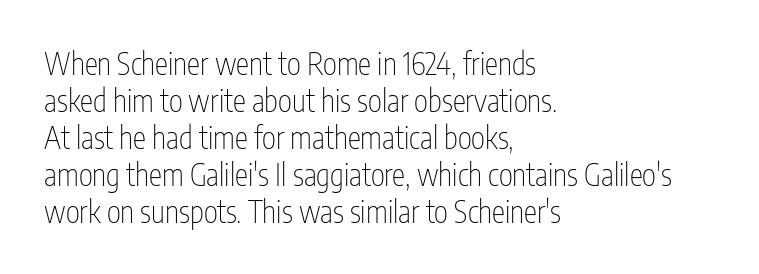
Q: Is the text bold? A: No.
Q: Is the text italic (slanted)? A: No, it is upright.
Q: Is the typeface a serif or a sans-serif typeface? A: Sans-serif.
Q: Is the text underlined? A: No.
Q: How is the paragraph aligned? A: Left-aligned.
Q: Is the spacing between letters normal or unusually wide? A: Normal.
Q: Width (condensed, normal, or wide)? A: Condensed.
Q: Stroke contrast? A: Low.
Q: x-height? A: Medium.
Q: Monospaced? A: No.
